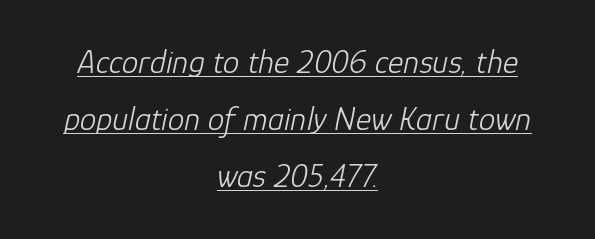
{"italic": "yes", "lean": "right", "slant_degrees": 12, "bold": "no", "weight": "light", "width": "normal", "stroke_contrast": "low", "x_height": "medium", "monospaced": "no", "underline": "yes", "align": "center", "line_spacing_ratio": 1.73, "letter_spacing": "normal", "letter_spacing_em": 0.0, "glyph_px": 33}
